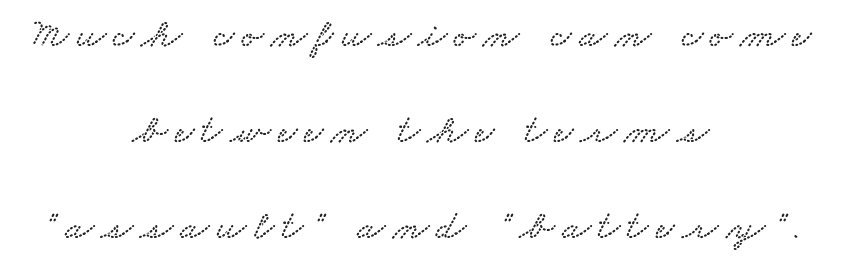
One-word summary of the alignment: center. Just letters on the line, the space beneath them empty. Character widths vary here, with narrow letters taking less room than wide ones. The leading is generous, giving the passage an open texture.
